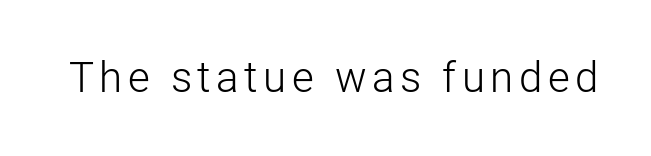
{"serif": "no", "italic": "no", "bold": "no", "weight": "light", "width": "normal", "stroke_contrast": "low", "x_height": "medium", "monospaced": "no", "underline": "no", "glyph_px": 42}
